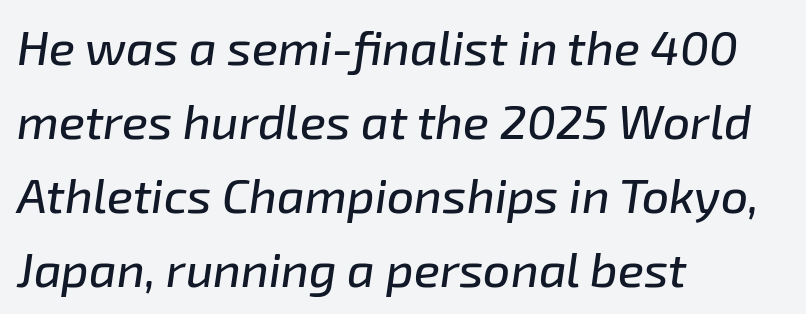
The specimen reads as italic at a glance. Anything drawn beneath the words? Only blank space. Vertical spacing — default. This sample has the flowing, uneven cadence of proportional lettering. These lines are set flush left with a ragged right edge.
